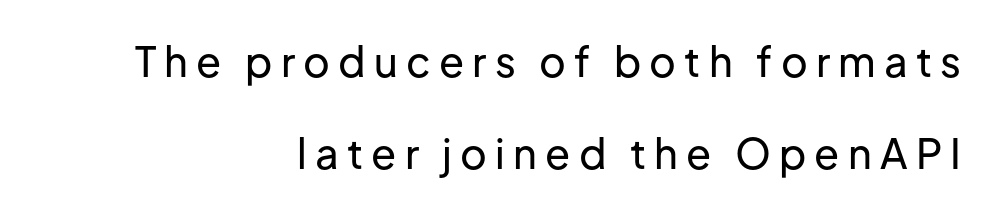
The image shows 41 px sans-serif type, upright; set right-aligned, loose line spacing (2.25x), unusually wide letter spacing (+0.2 em), not underlined; low stroke contrast and a medium x-height.
